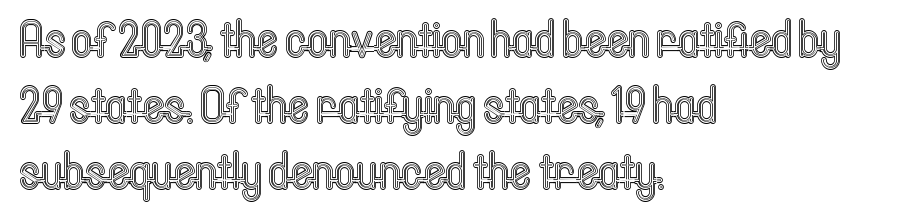
Q: Is the text italic (slanted)? A: No, it is upright.
Q: Is the text underlined? A: No.
Q: How is the paragraph aligned? A: Left-aligned.
Q: Is the spacing between letters normal or unusually wide? A: Normal.
Q: Is the spacing between lines tight, normal or loose? A: Normal.
Q: Width (condensed, normal, or wide)? A: Condensed.
Q: x-height? A: Medium.
Q: Monospaced? A: No.
